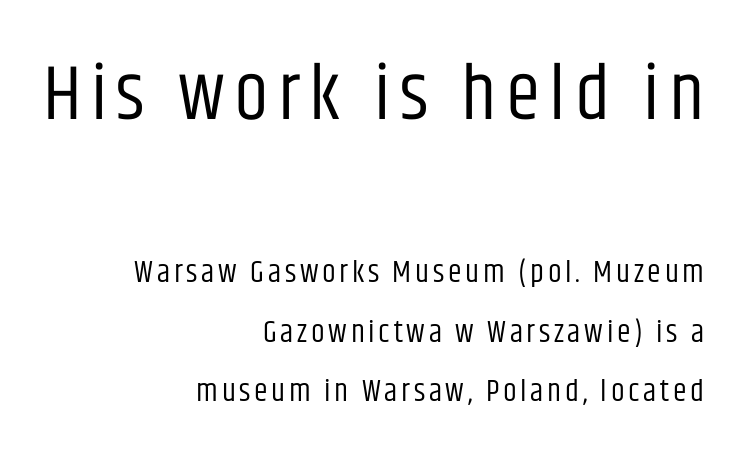
{"serif": "no", "italic": "no", "bold": "no", "weight": "regular", "width": "condensed", "stroke_contrast": "low", "x_height": "large", "monospaced": "no", "underline": "no", "align": "right", "line_spacing": "loose", "line_spacing_ratio": 1.92, "larger_block": "first", "size_ratio": 2.52, "glyph_px": 78}
